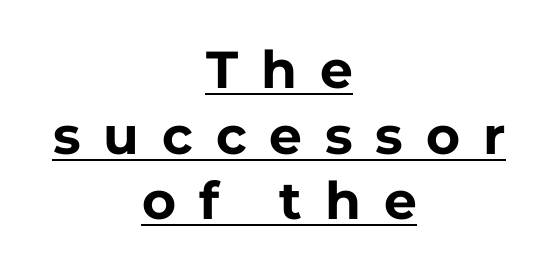
Q: Is the text bold? A: Yes.
Q: Is the text italic (slanted)? A: No, it is upright.
Q: Is the typeface a serif or a sans-serif typeface? A: Sans-serif.
Q: Is the text underlined? A: Yes.
Q: How is the paragraph aligned? A: Centered.
Q: Is the spacing between letters normal or unusually wide? A: Unusually wide.
Q: Is the spacing between lines tight, normal or loose? A: Normal.
Q: Width (condensed, normal, or wide)? A: Normal.
Q: Stroke contrast? A: Low.
Q: x-height? A: Medium.
Q: Monospaced? A: No.
